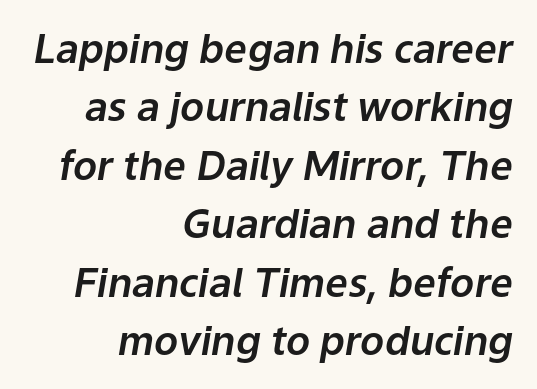
{"italic": "yes", "lean": "right", "slant_degrees": 9, "width": "normal", "stroke_contrast": "low", "x_height": "medium", "monospaced": "no", "underline": "no", "align": "right", "line_spacing": "normal", "line_spacing_ratio": 1.46, "letter_spacing": "normal", "letter_spacing_em": 0.0, "glyph_px": 40}
